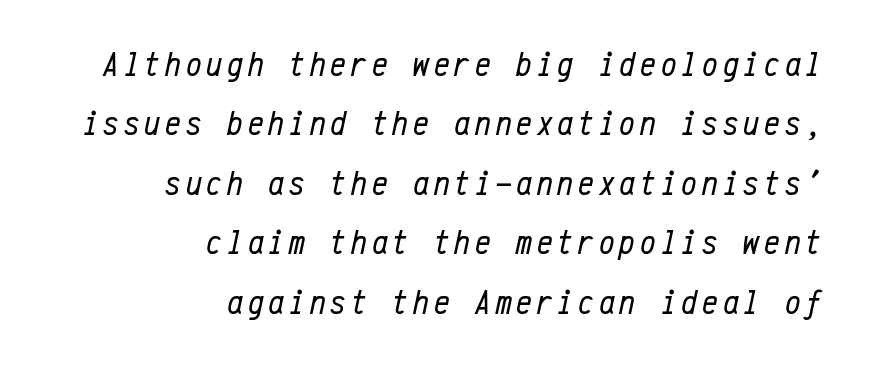
{"italic": "yes", "lean": "right", "slant_degrees": 12, "bold": "no", "weight": "regular", "width": "condensed", "stroke_contrast": "low", "x_height": "medium", "monospaced": "yes", "underline": "no", "align": "right", "line_spacing": "normal", "line_spacing_ratio": 1.7, "glyph_px": 35}
